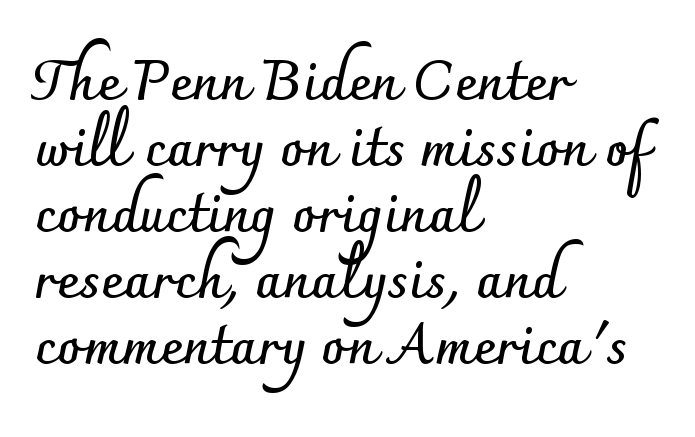
The image shows 55 px semibold sans-serif type; set left-aligned, line spacing 1.2x, normal letter spacing, not underlined; low stroke contrast and a small x-height.
